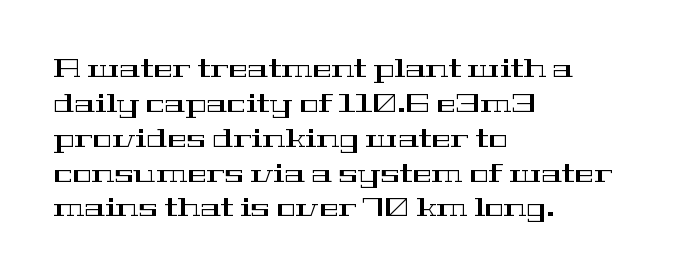
Q: Is the text italic (slanted)? A: No, it is upright.
Q: Is the text underlined? A: No.
Q: How is the paragraph aligned? A: Left-aligned.
Q: Is the spacing between letters normal or unusually wide? A: Normal.
Q: Is the spacing between lines tight, normal or loose? A: Normal.
